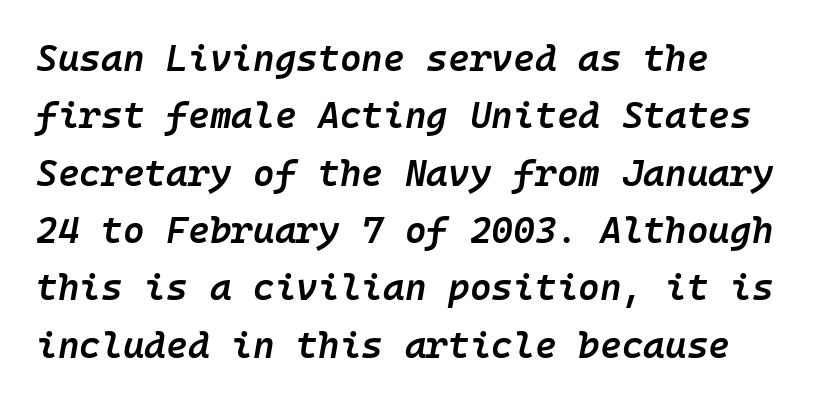
Whoever set this chose a conventional vertical rhythm. Caption: standard tracking, unaltered. The lettering tilts uniformly, giving the passage an italic look. Glance below the letters and you will spot only blank space. In terms of weight, the rendering is demibold, just under bold.
